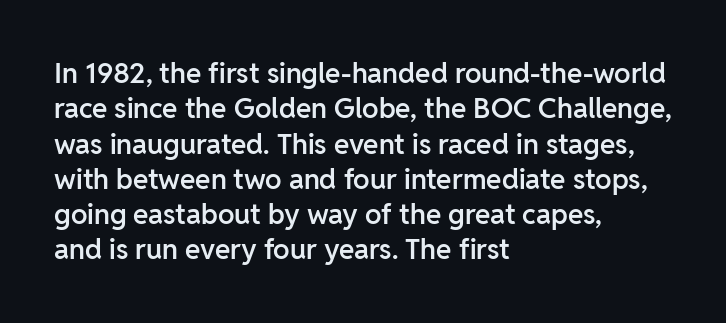
Q: Is the text bold? A: Semi-bold.
Q: Is the text italic (slanted)? A: No, it is upright.
Q: Is the typeface a serif or a sans-serif typeface? A: Sans-serif.
Q: Is the text underlined? A: No.
Q: How is the paragraph aligned? A: Left-aligned.
Q: Is the spacing between letters normal or unusually wide? A: Normal.
Q: Is the spacing between lines tight, normal or loose? A: Normal.
Q: Width (condensed, normal, or wide)? A: Normal.
Q: Stroke contrast? A: Low.
Q: x-height? A: Medium.
Q: Monospaced? A: No.
